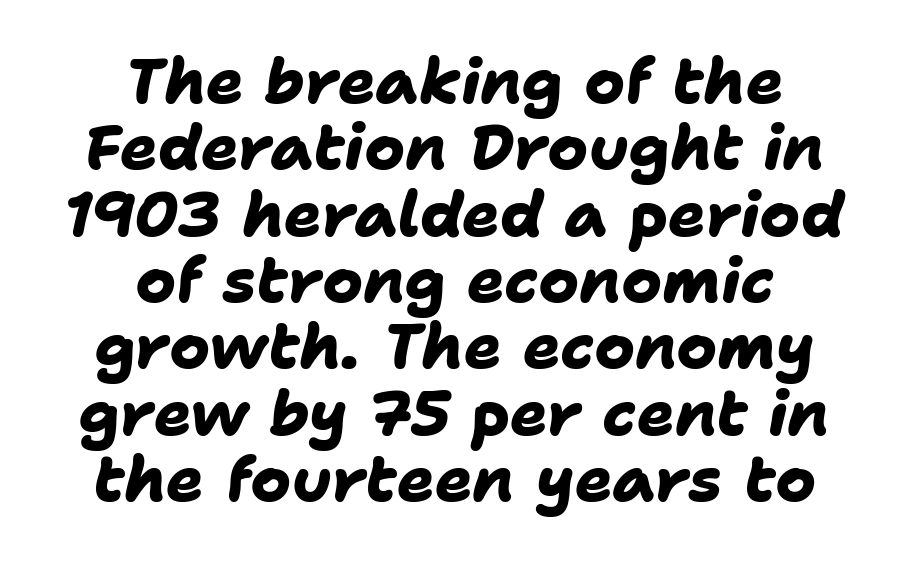
Q: Is the text bold? A: Yes.
Q: Is the typeface a serif or a sans-serif typeface? A: Sans-serif.
Q: Is the text underlined? A: No.
Q: How is the paragraph aligned? A: Centered.
Q: Is the spacing between letters normal or unusually wide? A: Normal.
Q: Is the spacing between lines tight, normal or loose? A: Tight.
Q: Width (condensed, normal, or wide)? A: Normal.
Q: Stroke contrast? A: Low.
Q: x-height? A: Medium.
Q: Monospaced? A: No.
